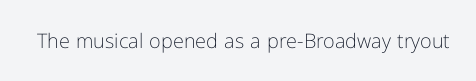
{"italic": "no", "bold": "no", "underline": "no", "letter_spacing": "normal", "letter_spacing_em": 0.0, "glyph_px": 20}
